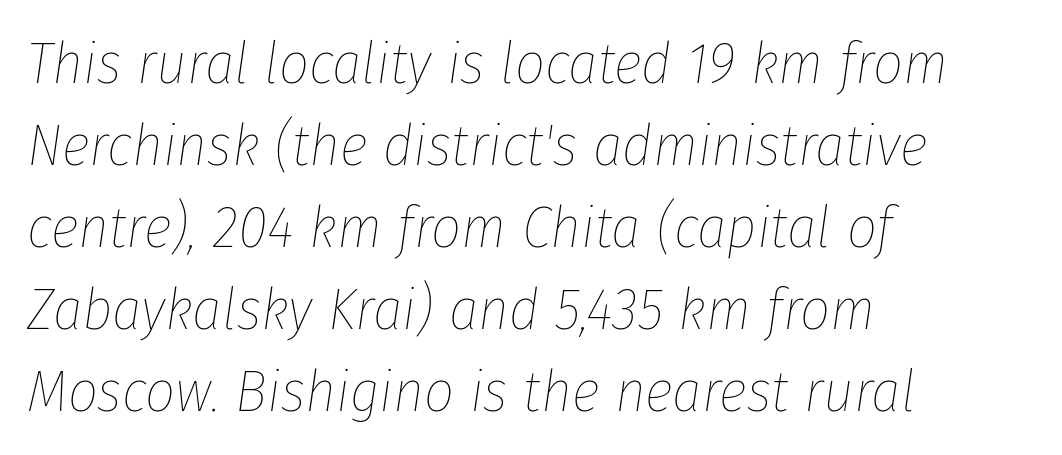
The image shows 59 px thin, condensed type, italic (leaning right); set left-aligned, normal line spacing (1.39x), normal letter spacing, not underlined; low stroke contrast and a medium x-height.
